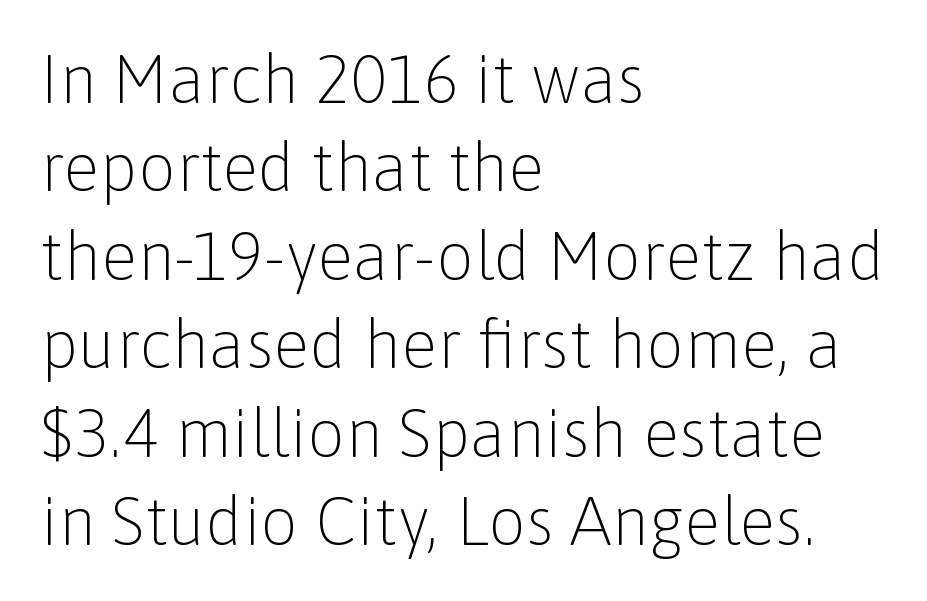
Q: Is the text bold? A: No.
Q: Is the text italic (slanted)? A: No, it is upright.
Q: Is the typeface a serif or a sans-serif typeface? A: Sans-serif.
Q: Is the text underlined? A: No.
Q: How is the paragraph aligned? A: Left-aligned.
Q: Is the spacing between letters normal or unusually wide? A: Normal.
Q: Is the spacing between lines tight, normal or loose? A: Normal.
Q: Width (condensed, normal, or wide)? A: Normal.
Q: Stroke contrast? A: Low.
Q: x-height? A: Medium.
Q: Monospaced? A: No.
